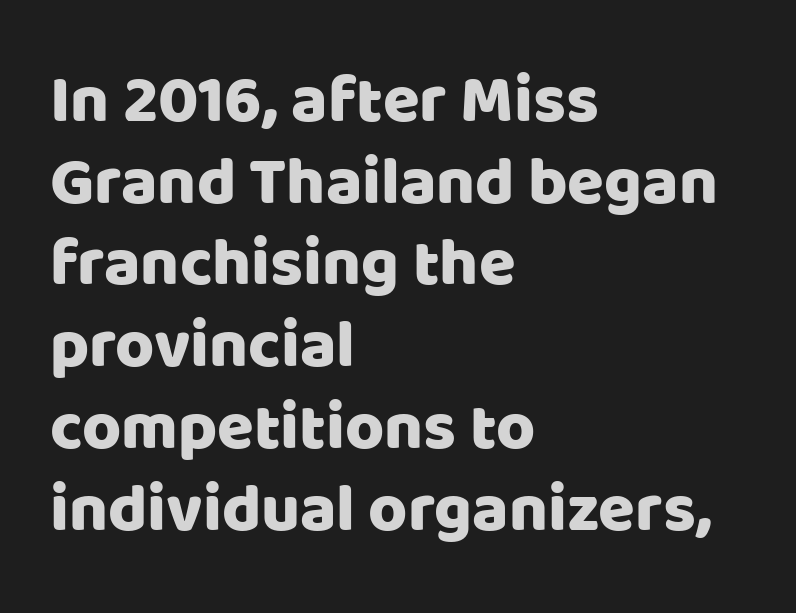
The image shows 67 px sans-serif type, upright; set left-aligned, line spacing 1.22x, normal letter spacing, not underlined; low stroke contrast and a large x-height.
